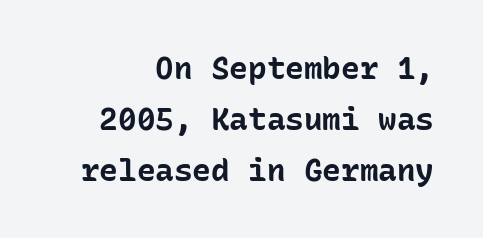
Q: Is the text bold? A: Yes.
Q: Is the text italic (slanted)? A: No, it is upright.
Q: Is the typeface a serif or a sans-serif typeface? A: Sans-serif.
Q: Is the text underlined? A: No.
Q: How is the paragraph aligned? A: Right-aligned.
Q: Is the spacing between letters normal or unusually wide? A: Normal.
Q: Is the spacing between lines tight, normal or loose? A: Normal.
Q: Width (condensed, normal, or wide)? A: Normal.
Q: Stroke contrast? A: Low.
Q: x-height? A: Medium.
Q: Monospaced? A: Yes.
